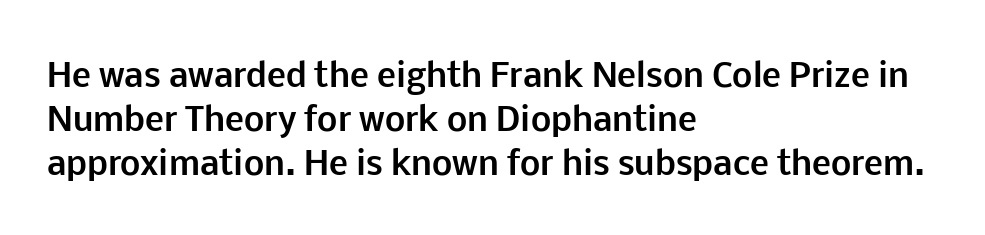
Q: Is the text bold? A: Yes.
Q: Is the text italic (slanted)? A: No, it is upright.
Q: Is the typeface a serif or a sans-serif typeface? A: Sans-serif.
Q: Is the text underlined? A: No.
Q: How is the paragraph aligned? A: Left-aligned.
Q: Is the spacing between letters normal or unusually wide? A: Normal.
Q: Is the spacing between lines tight, normal or loose? A: Normal.
Q: Width (condensed, normal, or wide)? A: Normal.
Q: Stroke contrast? A: Low.
Q: x-height? A: Medium.
Q: Monospaced? A: No.
